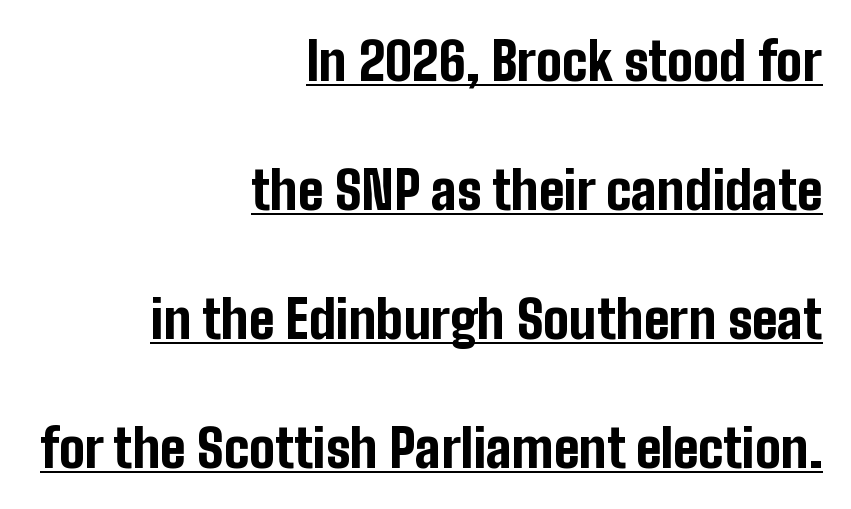
{"serif": "no", "italic": "no", "bold": "yes", "weight": "bold", "width": "condensed", "stroke_contrast": "low", "x_height": "medium", "monospaced": "no", "underline": "yes", "align": "right", "line_spacing": "loose", "line_spacing_ratio": 2.48, "letter_spacing": "normal", "letter_spacing_em": 0.0, "glyph_px": 52}
